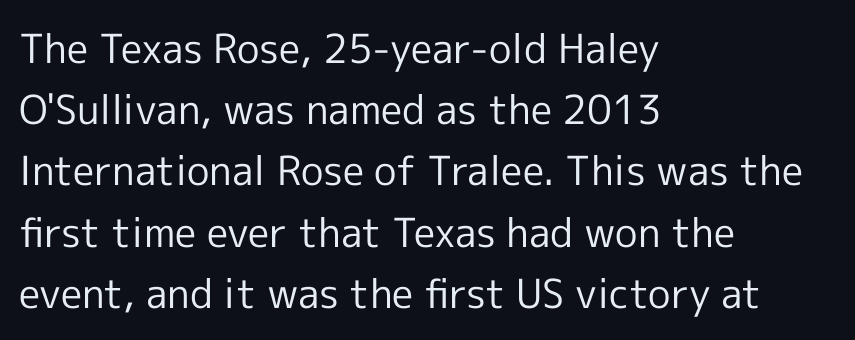
Q: Is the text bold? A: No.
Q: Is the text italic (slanted)? A: No, it is upright.
Q: Is the typeface a serif or a sans-serif typeface? A: Sans-serif.
Q: Is the text underlined? A: No.
Q: How is the paragraph aligned? A: Left-aligned.
Q: Is the spacing between letters normal or unusually wide? A: Normal.
Q: Is the spacing between lines tight, normal or loose? A: Normal.
Q: Width (condensed, normal, or wide)? A: Normal.
Q: x-height? A: Medium.
Q: Monospaced? A: No.
